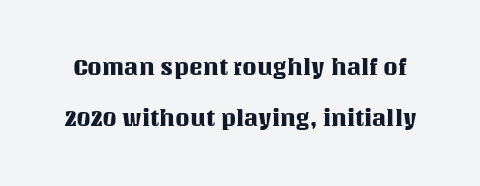
The image shows 23 px text type, upright; set loose line spacing (2.23x), normal letter spacing, not underlined.
